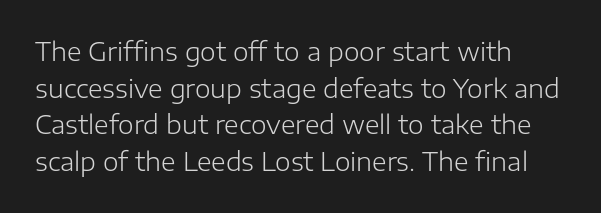
The image shows 25 px text type, upright; set left-aligned, normal line spacing (1.47x), normal letter spacing, not underlined.
